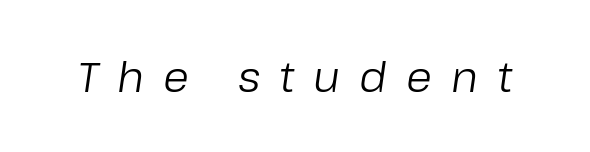
{"italic": "yes", "lean": "right", "slant_degrees": 8, "bold": "no", "weight": "regular", "width": "normal", "stroke_contrast": "low", "x_height": "medium", "monospaced": "no", "underline": "no", "letter_spacing": "wide", "letter_spacing_em": 0.45, "glyph_px": 42}
